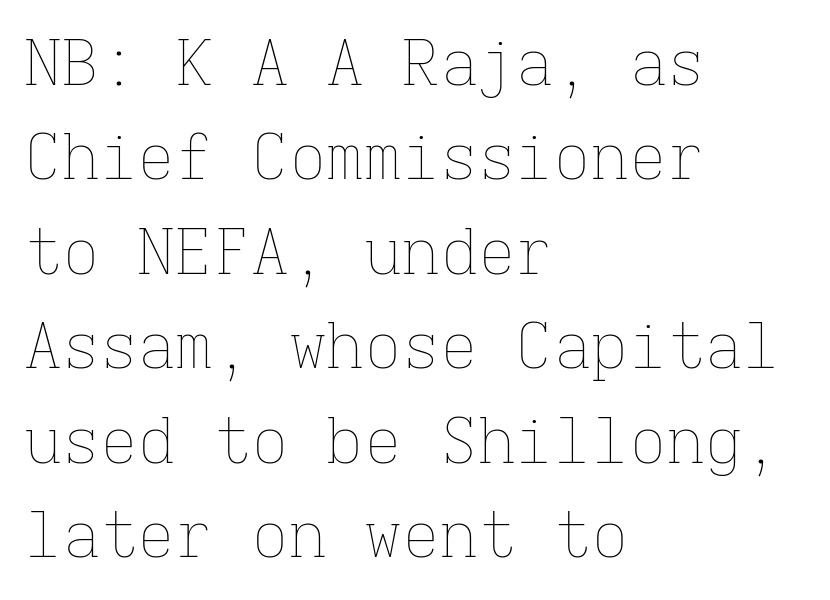
Q: Is the text bold? A: No.
Q: Is the text italic (slanted)? A: No, it is upright.
Q: Is the text underlined? A: No.
Q: How is the paragraph aligned? A: Left-aligned.
Q: Is the spacing between letters normal or unusually wide? A: Normal.
Q: Is the spacing between lines tight, normal or loose? A: Normal.
Q: Width (condensed, normal, or wide)? A: Normal.
Q: Stroke contrast? A: Low.
Q: x-height? A: Medium.
Q: Monospaced? A: Yes.
